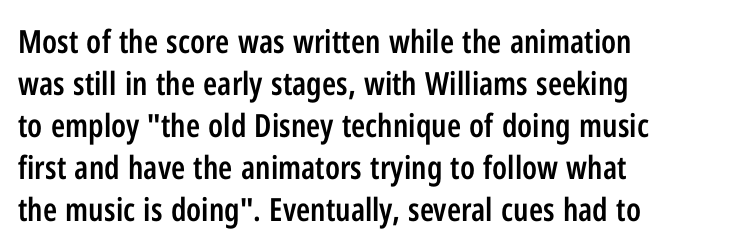
Q: Is the text bold? A: Semi-bold.
Q: Is the text italic (slanted)? A: No, it is upright.
Q: Is the typeface a serif or a sans-serif typeface? A: Sans-serif.
Q: Is the text underlined? A: No.
Q: How is the paragraph aligned? A: Left-aligned.
Q: Is the spacing between letters normal or unusually wide? A: Normal.
Q: Is the spacing between lines tight, normal or loose? A: Normal.
Q: Width (condensed, normal, or wide)? A: Condensed.
Q: Stroke contrast? A: Low.
Q: x-height? A: Medium.
Q: Monospaced? A: No.
